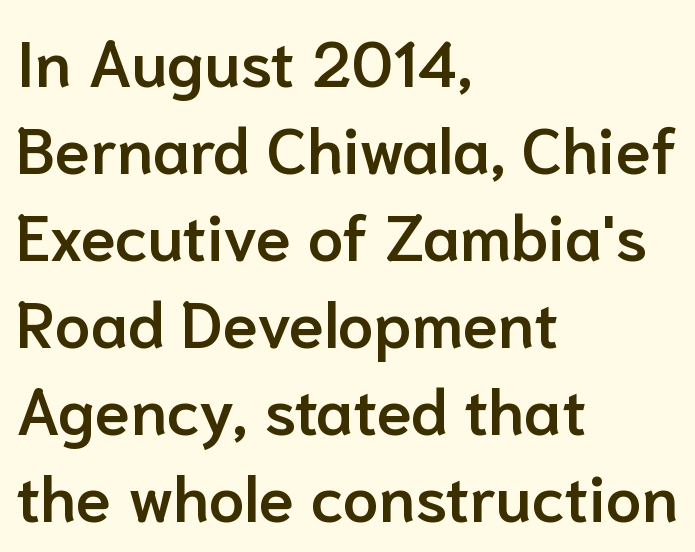
Q: Is the text bold? A: Semi-bold.
Q: Is the text italic (slanted)? A: No, it is upright.
Q: Is the typeface a serif or a sans-serif typeface? A: Sans-serif.
Q: Is the text underlined? A: No.
Q: How is the paragraph aligned? A: Left-aligned.
Q: Is the spacing between letters normal or unusually wide? A: Normal.
Q: Is the spacing between lines tight, normal or loose? A: Normal.
Q: Width (condensed, normal, or wide)? A: Normal.
Q: Stroke contrast? A: Low.
Q: x-height? A: Medium.
Q: Monospaced? A: No.
